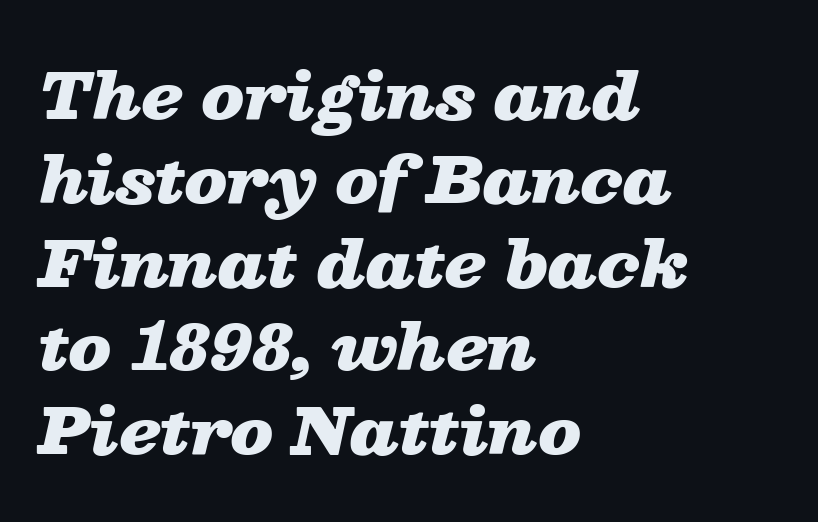
The image shows 63 px heavy, wide type, italic (leaning right); set left-aligned, normal line spacing (1.33x), normal letter spacing, not underlined; low stroke contrast and a medium x-height.
